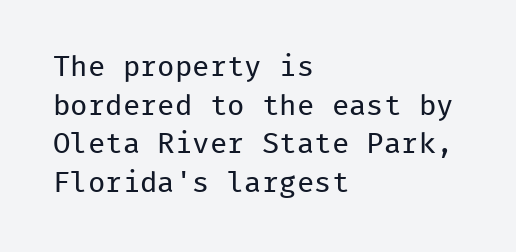
The image shows 29 px regular-weight sans-serif type, upright, monospaced; set left-aligned, normal line spacing (1.33x), normal letter spacing, not underlined; low stroke contrast and a medium x-height.
